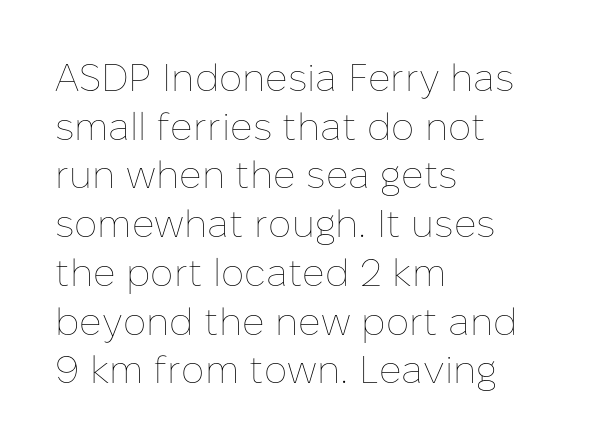
{"italic": "no", "bold": "no", "weight": "thin", "width": "normal", "stroke_contrast": "low", "x_height": "medium", "monospaced": "no", "underline": "no", "align": "left", "line_spacing": "normal", "line_spacing_ratio": 1.25, "letter_spacing": "normal", "letter_spacing_em": 0.0, "glyph_px": 39}
